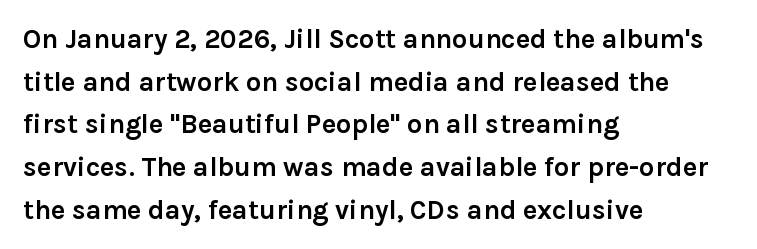
Typesetter's note: full bold, strokes at maximum text heaviness. Compared with typical paragraphs, the rows here are spaced about the same. Layout note: lines flush left. The passage shown is not underscored anywhere.
